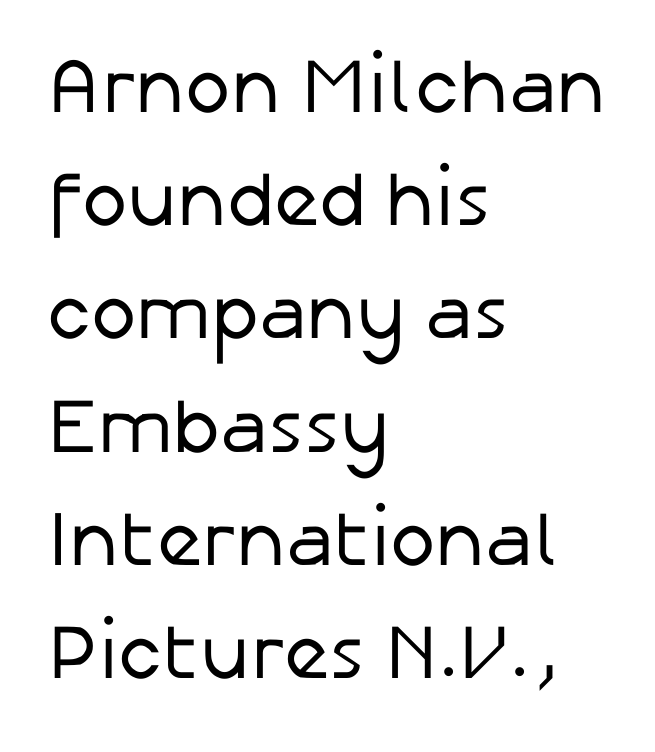
Whoever set this chose a conventional vertical rhythm. Just letters on the line, the space beneath them empty. This rendering uses left alignment, leaving the right contour irregular. Vertical strokes here are truly vertical.
